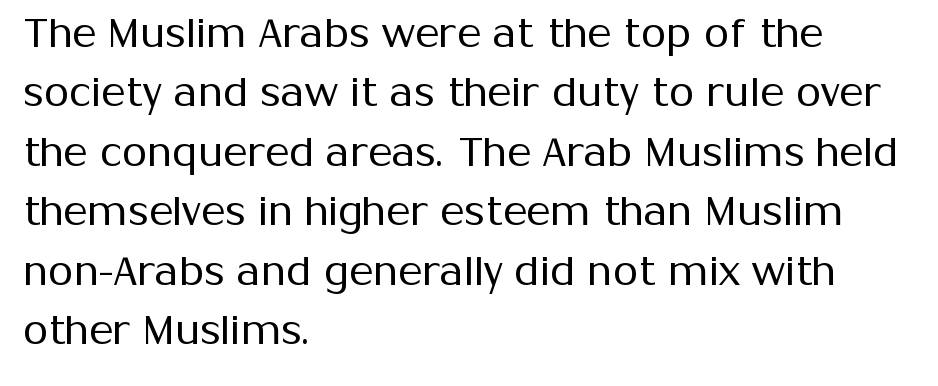
The image shows 41 px regular-weight sans-serif type, upright; set left-aligned, normal line spacing (1.45x), normal letter spacing, not underlined; medium stroke contrast and a medium x-height.
